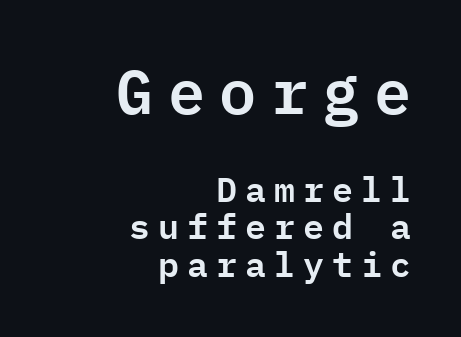
The image shows 62 px sans-serif type, upright, monospaced; set right-aligned, tight line spacing (1.07x), unusually wide letter spacing (+0.23 em), not underlined; the first (top) block is 1.77x larger; low stroke contrast and a medium x-height.
